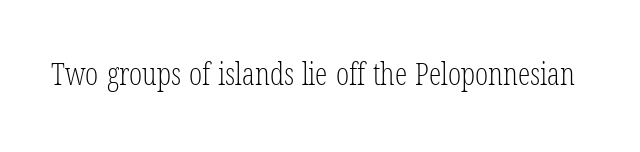
Q: Is the text bold? A: No.
Q: Is the typeface a serif or a sans-serif typeface? A: Serif.
Q: Is the text underlined? A: No.
Q: Is the spacing between letters normal or unusually wide? A: Normal.
Q: Width (condensed, normal, or wide)? A: Condensed.
Q: Stroke contrast? A: Low.
Q: x-height? A: Medium.
Q: Monospaced? A: No.
